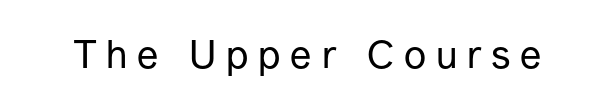
Q: Is the text italic (slanted)? A: No, it is upright.
Q: Is the typeface a serif or a sans-serif typeface? A: Sans-serif.
Q: Is the text underlined? A: No.
Q: Is the spacing between letters normal or unusually wide? A: Unusually wide.
Q: Width (condensed, normal, or wide)? A: Normal.
Q: Stroke contrast? A: Low.
Q: x-height? A: Medium.
Q: Monospaced? A: No.
